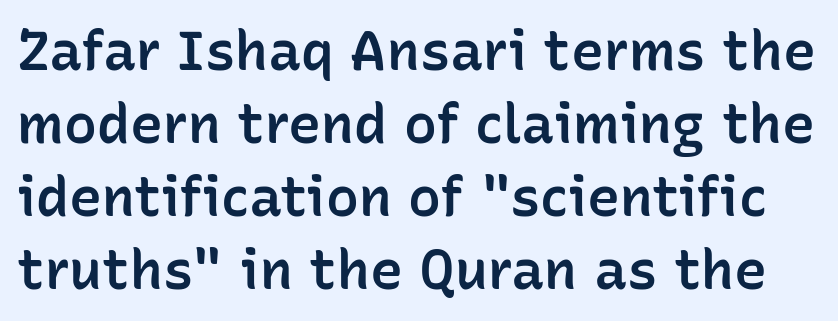
{"serif": "no", "italic": "no", "bold": "semi", "weight": "semibold", "width": "normal", "stroke_contrast": "low", "x_height": "medium", "monospaced": "no", "underline": "no", "line_spacing": "normal", "line_spacing_ratio": 1.33, "letter_spacing": "normal", "letter_spacing_em": 0.0, "glyph_px": 55}
